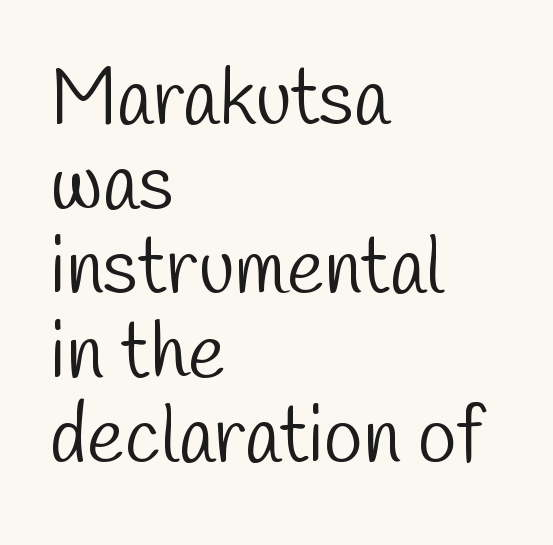
{"serif": "no", "bold": "no", "weight": "light", "width": "condensed", "stroke_contrast": "low", "x_height": "medium", "monospaced": "no", "underline": "no", "align": "left", "line_spacing": "tight", "line_spacing_ratio": 1.07, "letter_spacing": "normal", "letter_spacing_em": 0.0, "glyph_px": 79}
